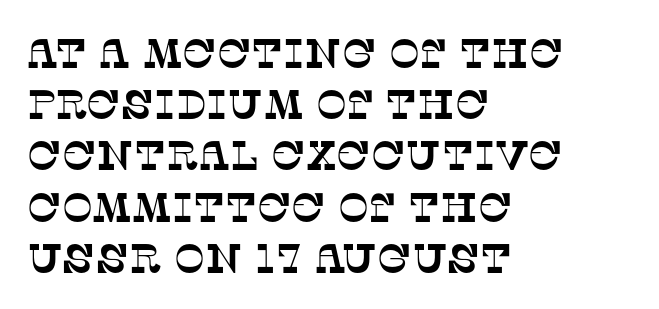
Q: Is the typeface a serif or a sans-serif typeface? A: Serif.
Q: Is the text underlined? A: No.
Q: How is the paragraph aligned? A: Left-aligned.
Q: Is the spacing between letters normal or unusually wide? A: Normal.
Q: Is the spacing between lines tight, normal or loose? A: Normal.
Q: Width (condensed, normal, or wide)? A: Normal.
Q: Stroke contrast? A: Low.
Q: x-height? A: Large.
Q: Monospaced? A: No.
